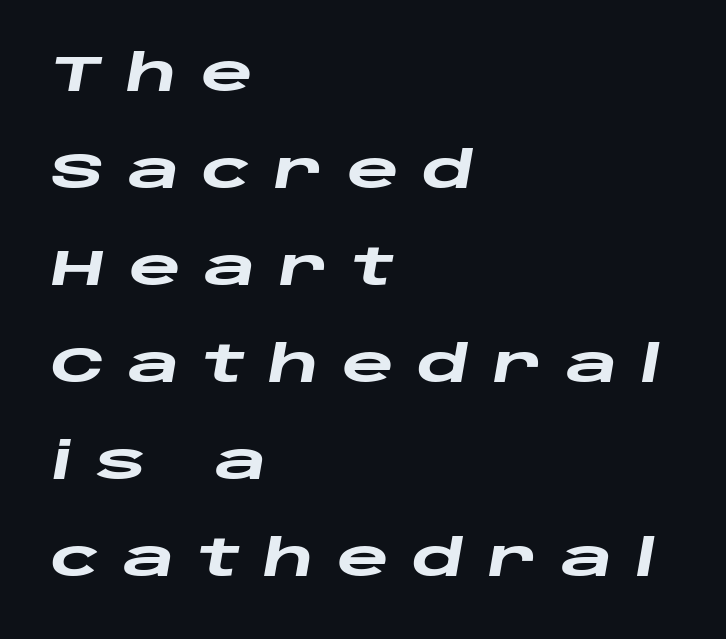
The image shows 50 px heavy, wide type, italic (leaning right); set left-aligned, loose line spacing (1.94x), unusually wide letter spacing (+0.47 em), not underlined; low stroke contrast and a large x-height.
